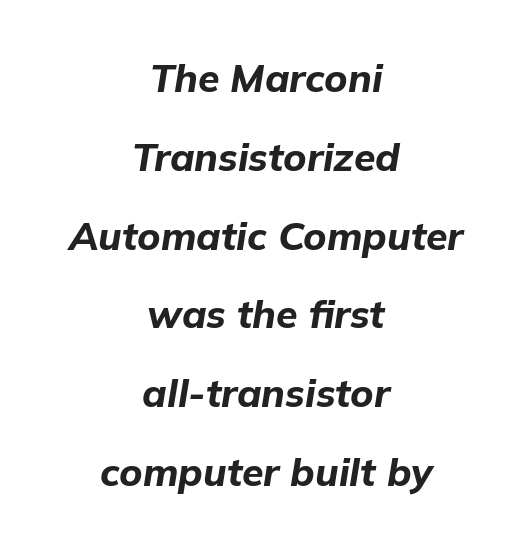
{"italic": "yes", "lean": "right", "slant_degrees": 9, "bold": "yes", "weight": "bold", "width": "normal", "stroke_contrast": "low", "x_height": "medium", "monospaced": "no", "underline": "no", "align": "center", "line_spacing": "loose", "line_spacing_ratio": 2.02, "letter_spacing": "normal", "letter_spacing_em": 0.0, "glyph_px": 39}
